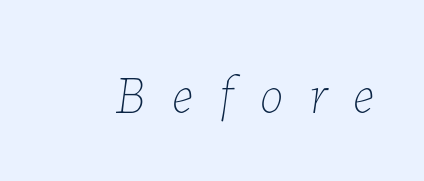
Q: Is the text bold? A: No.
Q: Is the text italic (slanted)? A: Yes, it leans right by about 7 degrees.
Q: Is the text underlined? A: No.
Q: Is the spacing between letters normal or unusually wide? A: Unusually wide.
Q: Width (condensed, normal, or wide)? A: Normal.
Q: Stroke contrast? A: Low.
Q: x-height? A: Medium.
Q: Monospaced? A: No.
